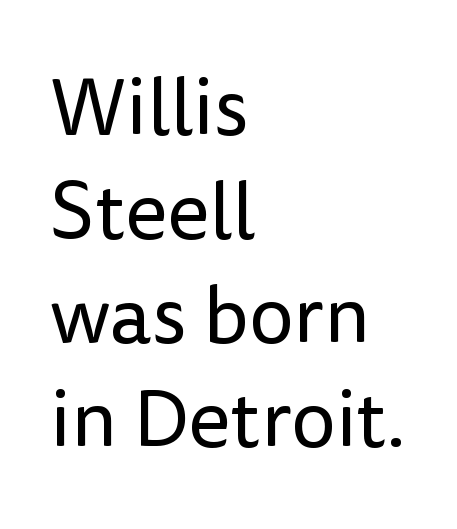
{"serif": "no", "italic": "no", "bold": "no", "weight": "regular", "width": "normal", "stroke_contrast": "low", "x_height": "medium", "monospaced": "no", "underline": "no", "align": "left", "line_spacing": "normal", "line_spacing_ratio": 1.3, "letter_spacing": "normal", "letter_spacing_em": 0.0, "glyph_px": 80}
